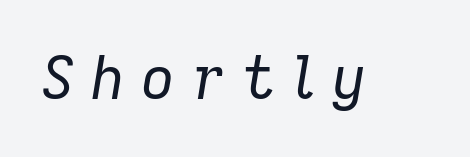
Q: Is the text bold? A: No.
Q: Is the text italic (slanted)? A: Yes, it leans right by about 9 degrees.
Q: Is the text underlined? A: No.
Q: Is the spacing between letters normal or unusually wide? A: Unusually wide.
Q: Width (condensed, normal, or wide)? A: Normal.
Q: Stroke contrast? A: Low.
Q: x-height? A: Medium.
Q: Monospaced? A: No.
